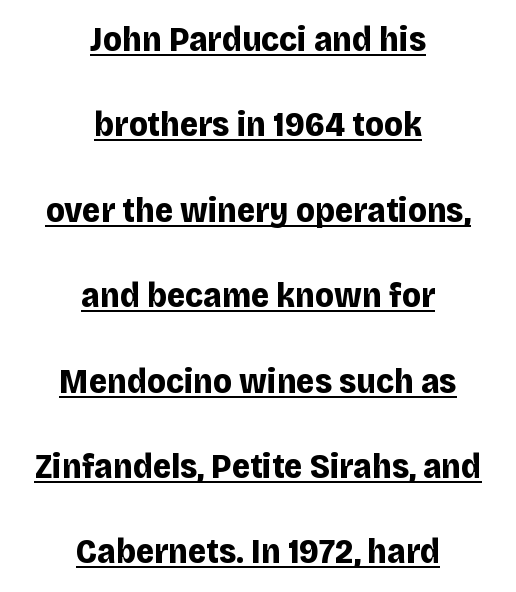
Q: Is the text bold? A: Yes.
Q: Is the text italic (slanted)? A: No, it is upright.
Q: Is the typeface a serif or a sans-serif typeface? A: Sans-serif.
Q: Is the text underlined? A: Yes.
Q: How is the paragraph aligned? A: Centered.
Q: Is the spacing between letters normal or unusually wide? A: Normal.
Q: Is the spacing between lines tight, normal or loose? A: Loose.
Q: Width (condensed, normal, or wide)? A: Normal.
Q: Stroke contrast? A: Low.
Q: x-height? A: Large.
Q: Monospaced? A: No.
